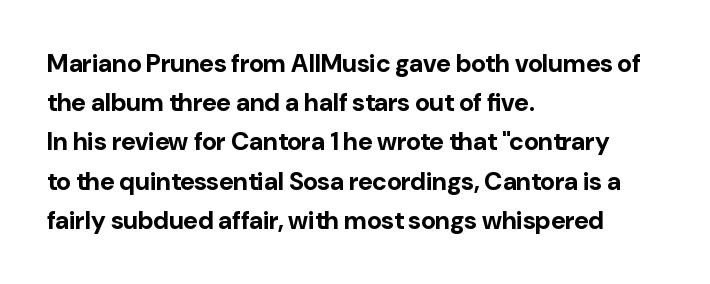
Q: Is the text bold? A: Yes.
Q: Is the text italic (slanted)? A: No, it is upright.
Q: Is the text underlined? A: No.
Q: How is the paragraph aligned? A: Left-aligned.
Q: Is the spacing between letters normal or unusually wide? A: Normal.
Q: Is the spacing between lines tight, normal or loose? A: Normal.
